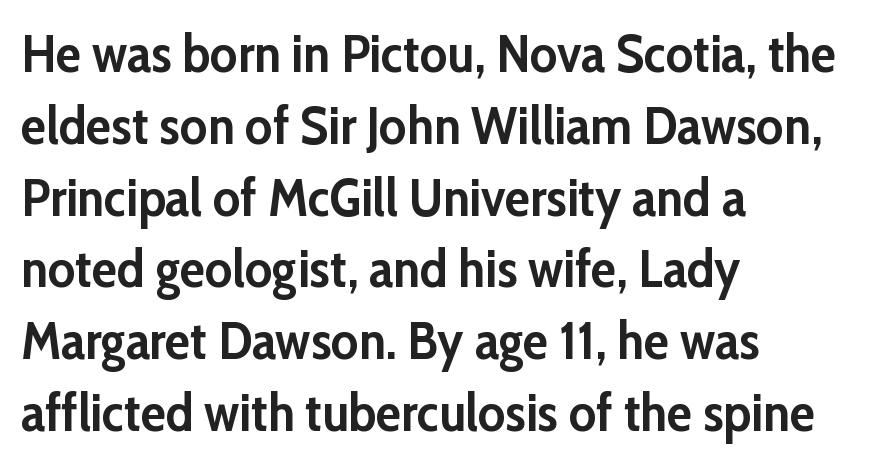
Q: Is the text bold? A: Yes.
Q: Is the text italic (slanted)? A: No, it is upright.
Q: Is the typeface a serif or a sans-serif typeface? A: Sans-serif.
Q: Is the text underlined? A: No.
Q: How is the paragraph aligned? A: Left-aligned.
Q: Is the spacing between letters normal or unusually wide? A: Normal.
Q: Is the spacing between lines tight, normal or loose? A: Normal.
Q: Width (condensed, normal, or wide)? A: Normal.
Q: Stroke contrast? A: Low.
Q: x-height? A: Medium.
Q: Monospaced? A: No.
